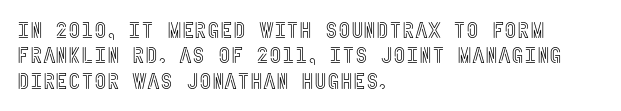
Q: Is the text italic (slanted)? A: No, it is upright.
Q: Is the text underlined? A: No.
Q: How is the paragraph aligned? A: Left-aligned.
Q: Is the spacing between letters normal or unusually wide? A: Normal.
Q: Is the spacing between lines tight, normal or loose? A: Tight.
